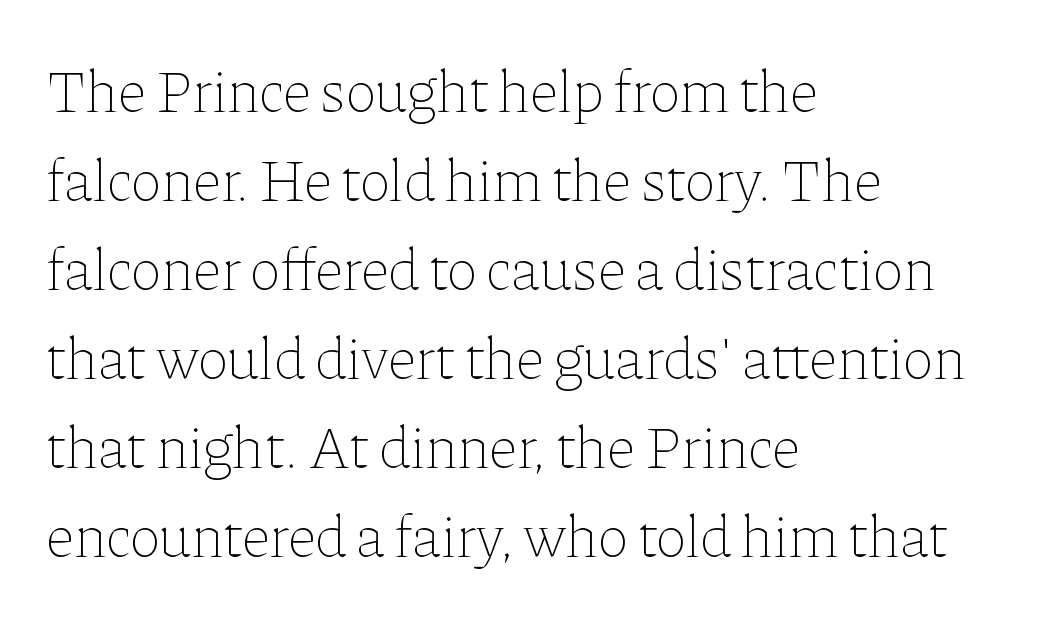
Q: Is the text bold? A: No.
Q: Is the text italic (slanted)? A: No, it is upright.
Q: Is the text underlined? A: No.
Q: How is the paragraph aligned? A: Left-aligned.
Q: Is the spacing between letters normal or unusually wide? A: Normal.
Q: Is the spacing between lines tight, normal or loose? A: Normal.
Q: Width (condensed, normal, or wide)? A: Normal.
Q: Stroke contrast? A: Low.
Q: x-height? A: Medium.
Q: Monospaced? A: No.
